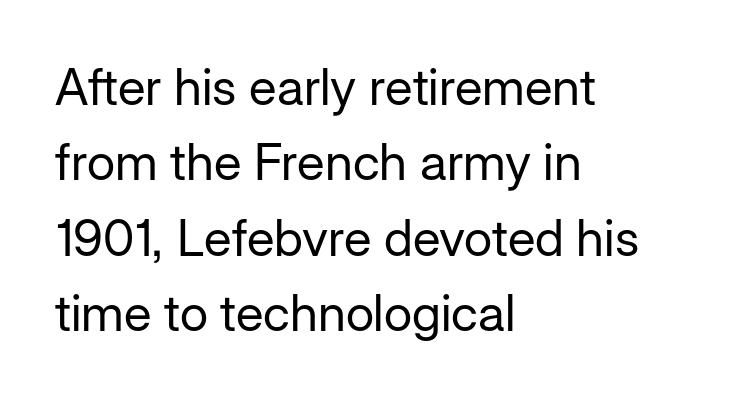
Does the leading feel generous? No, just average. Vertical strokes here are truly vertical. This rendering uses left alignment, leaving the right contour irregular. Classification — sans serif. Nobody touched the tracking dial on this one.
